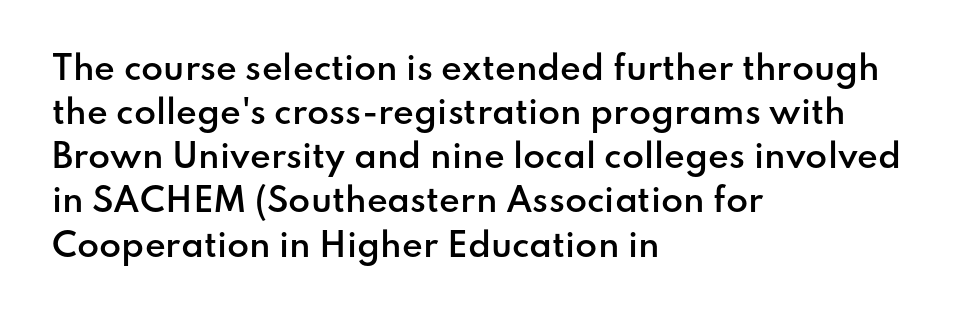
{"serif": "no", "italic": "no", "bold": "semi", "weight": "semibold", "width": "normal", "stroke_contrast": "low", "x_height": "small", "monospaced": "no", "underline": "no", "align": "left", "line_spacing": "normal", "line_spacing_ratio": 1.38, "letter_spacing": "normal", "letter_spacing_em": 0.0, "glyph_px": 32}
